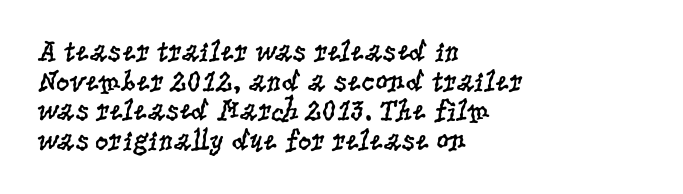
The image shows 30 px regular-weight, condensed serif type; set left-aligned, tight line spacing (0.99x), normal letter spacing, not underlined; low stroke contrast and a large x-height.
